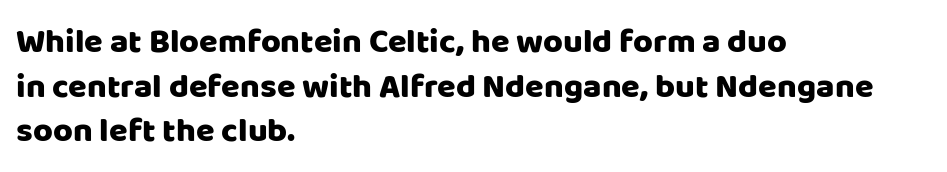
{"serif": "no", "italic": "no", "width": "normal", "stroke_contrast": "low", "x_height": "large", "monospaced": "no", "underline": "no", "align": "left", "line_spacing": "normal", "line_spacing_ratio": 1.31, "letter_spacing": "normal", "letter_spacing_em": 0.0, "glyph_px": 34}
